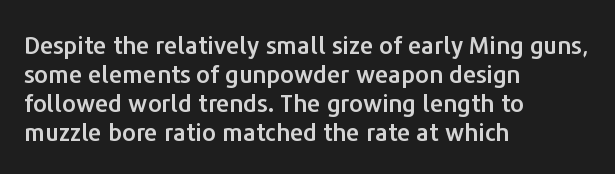
The image shows 24 px text type, upright; set left-aligned, line spacing 1.21x, normal letter spacing, not underlined.
